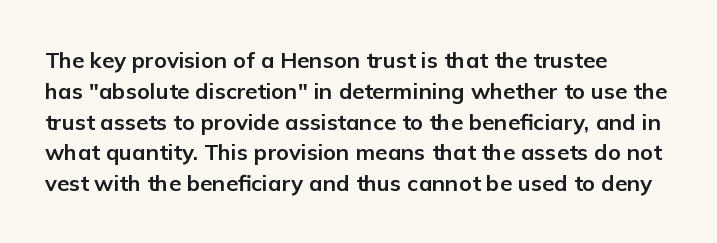
The image shows 22 px bold type, upright; set left-aligned, normal line spacing (1.4x), normal letter spacing, not underlined.
